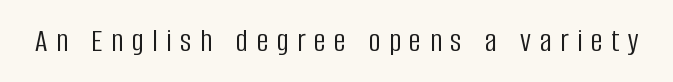
The rendering inserts visible extra space after every character. No feet cap the strokes, marking this as sans-serif type. The rendering uses natural spacing where letterforms have individual widths. No heavy texture on the line: the type isn't bold. Descenders hang freely into open space. Unlike italic type, these characters show no tilt at all.
